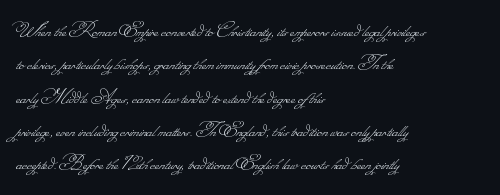
{"bold": "no", "underline": "no", "align": "left", "line_spacing": "normal", "line_spacing_ratio": 1.45, "letter_spacing": "normal", "letter_spacing_em": 0.0, "glyph_px": 23}
